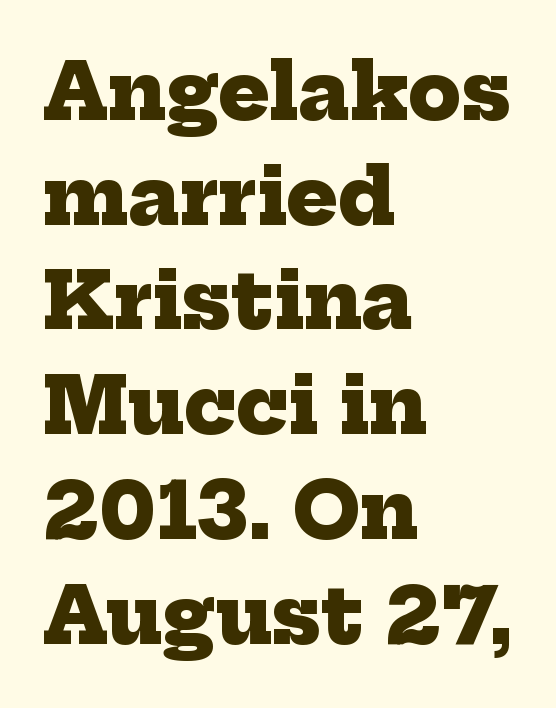
{"serif": "yes", "bold": "yes", "weight": "heavy", "width": "normal", "stroke_contrast": "low", "x_height": "medium", "monospaced": "no", "underline": "no", "align": "left", "line_spacing": "normal", "line_spacing_ratio": 1.36, "letter_spacing": "normal", "letter_spacing_em": 0.0, "glyph_px": 77}
